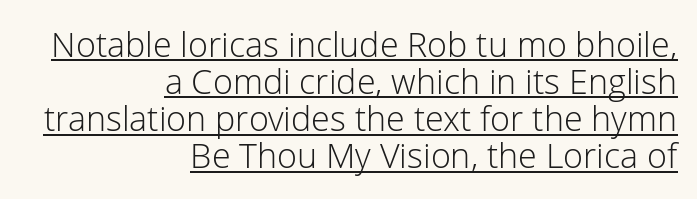
{"serif": "no", "italic": "no", "bold": "no", "weight": "light", "width": "normal", "stroke_contrast": "low", "x_height": "medium", "monospaced": "no", "underline": "yes", "align": "right", "line_spacing": "tight", "line_spacing_ratio": 1.09, "letter_spacing": "normal", "letter_spacing_em": 0.0, "glyph_px": 34}
